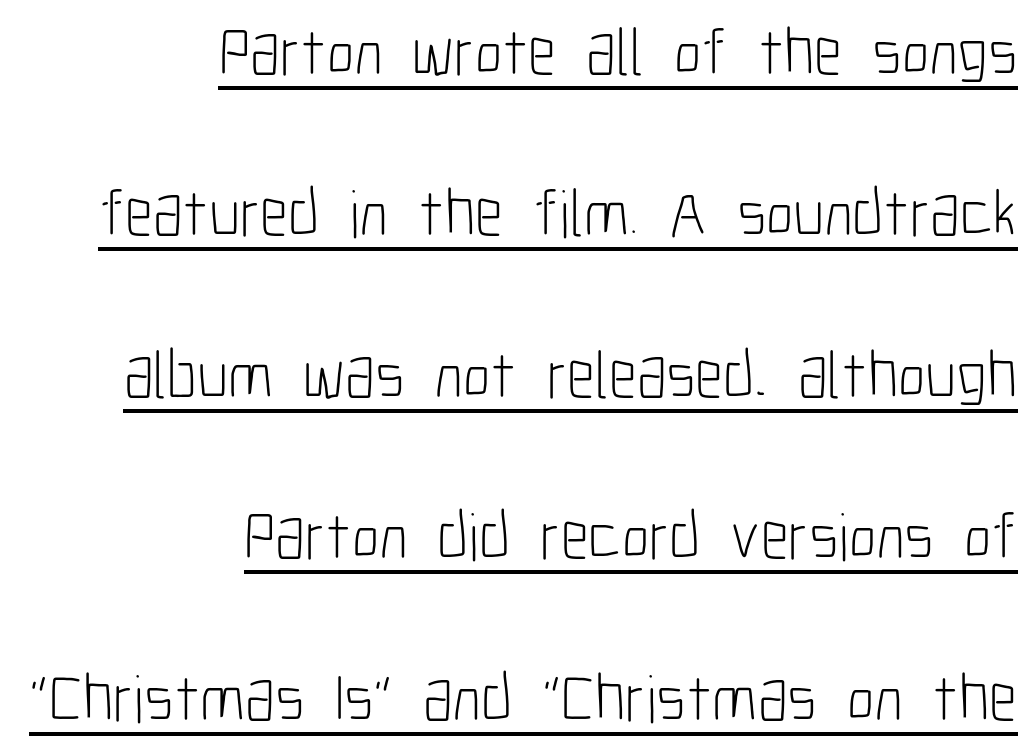
Q: Is the text bold? A: No.
Q: Is the text italic (slanted)? A: No, it is upright.
Q: Is the typeface a serif or a sans-serif typeface? A: Sans-serif.
Q: Is the text underlined? A: Yes.
Q: How is the paragraph aligned? A: Right-aligned.
Q: Is the spacing between letters normal or unusually wide? A: Normal.
Q: Is the spacing between lines tight, normal or loose? A: Loose.
Q: Width (condensed, normal, or wide)? A: Condensed.
Q: Stroke contrast? A: Low.
Q: x-height? A: Medium.
Q: Monospaced? A: No.
